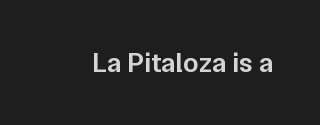
A bit beefed up — I'd call it semibold rather than bold. Look at the tracking — it's just the regular setting, nothing added. The space beneath each line is pristine and unruled. Varying glyph widths throughout — classic text-font behaviour. Typographically, this falls in the sans-serif category.
